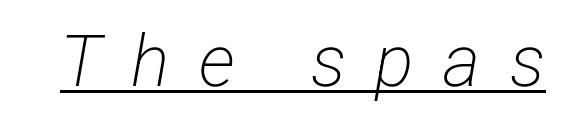
The words here are underlined. The strokes carry an ordinary text weight at most. Words appear elongated and porous because spacing is wide. Is this a fixed-width face? No — the glyphs have proportional, varying widths.
